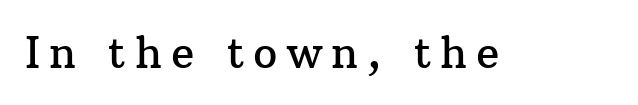
Tall strokes in this sample are plumb rather than angled. Display-style spreading of the glyphs; the letterfit is very open. You can tell from the footed stems that serif type was used. Varying glyph widths throughout — classic text-font behaviour.
